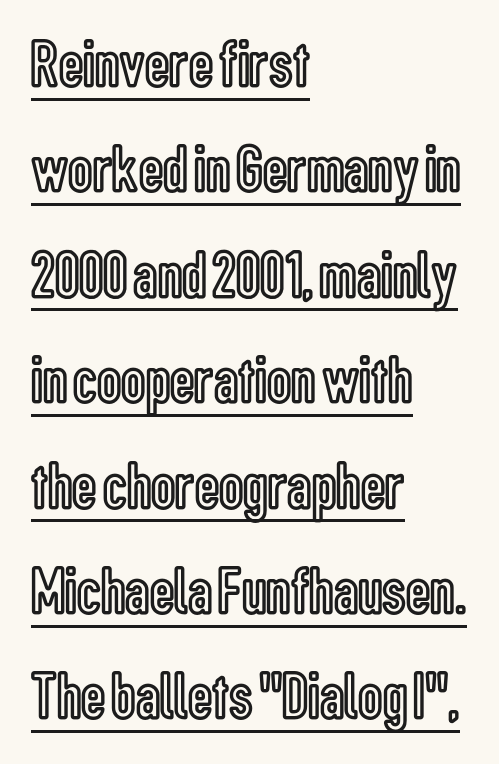
Q: Is the text italic (slanted)? A: No, it is upright.
Q: Is the text underlined? A: Yes.
Q: How is the paragraph aligned? A: Left-aligned.
Q: Is the spacing between letters normal or unusually wide? A: Normal.
Q: Is the spacing between lines tight, normal or loose? A: Normal.
Q: Width (condensed, normal, or wide)? A: Condensed.
Q: x-height? A: Medium.
Q: Monospaced? A: No.
